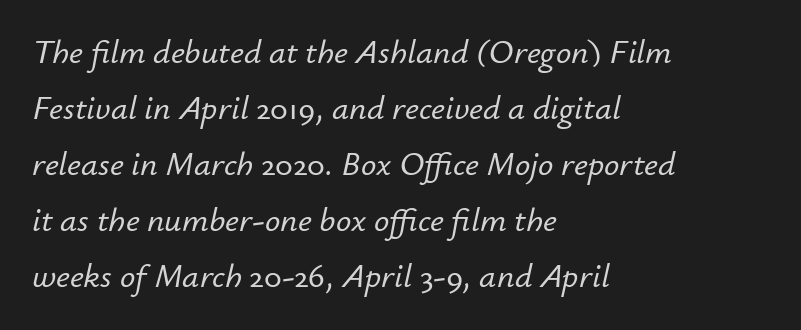
Do the characters align in a grid? No, the font is proportional. Check the space under the baseline: it is left empty. Baseline-to-baseline distance is the conventional proportion of letter height. Honestly, the letter spacing is just normal — you wouldn't notice it. In CSS terms this would be text-align: left. Italic? Definitely — the glyphs are oblique.
